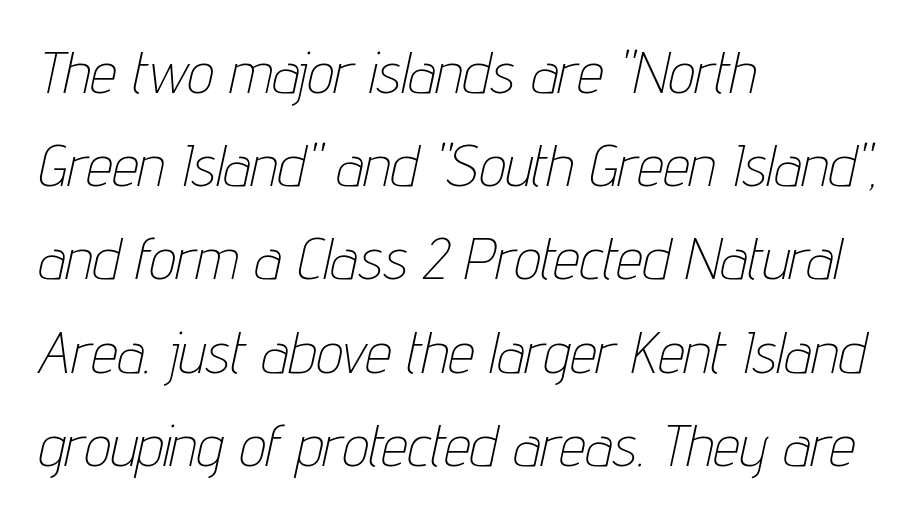
{"italic": "yes", "lean": "right", "slant_degrees": 12, "bold": "no", "weight": "thin", "width": "condensed", "stroke_contrast": "low", "x_height": "medium", "monospaced": "no", "underline": "no", "align": "left", "line_spacing": "normal", "line_spacing_ratio": 1.58, "letter_spacing": "normal", "letter_spacing_em": 0.0, "glyph_px": 59}
